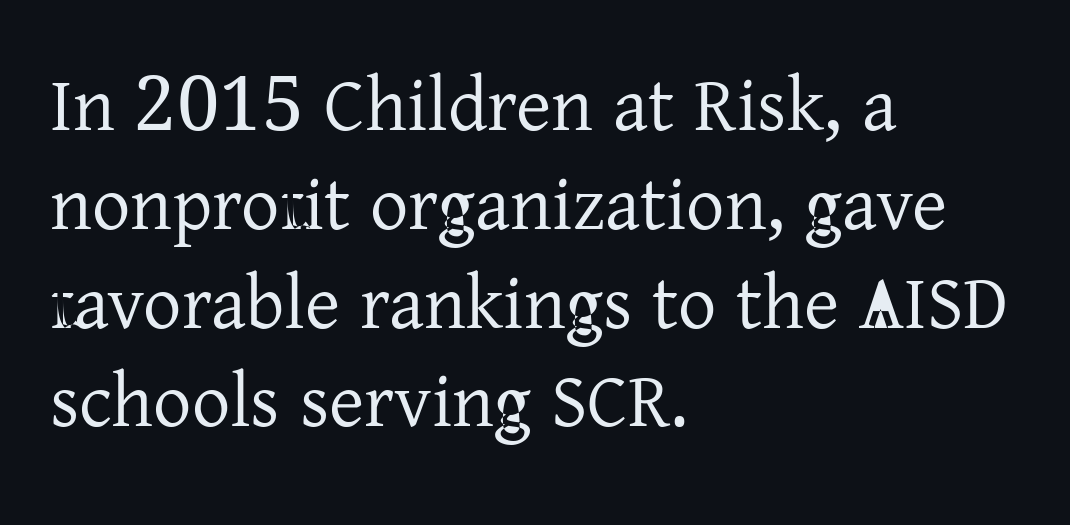
Leading matches the norm, producing a regular column. Examine the stroke ends and you'll spot serifs. The strip under each line holds only bare page. These lines are set flush left with a ragged right edge.
